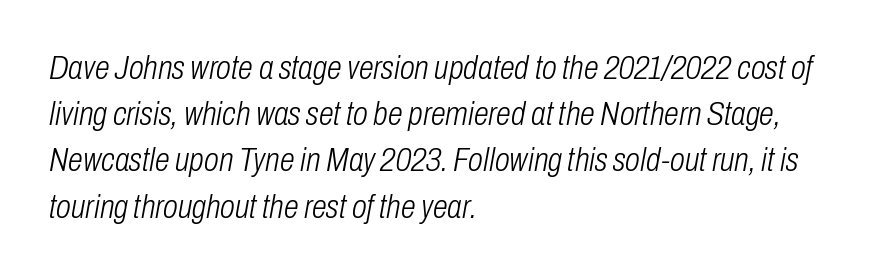
The image shows 34 px light, condensed type, italic (leaning right); set left-aligned, normal line spacing (1.36x), normal letter spacing, not underlined; low stroke contrast and a medium x-height.
